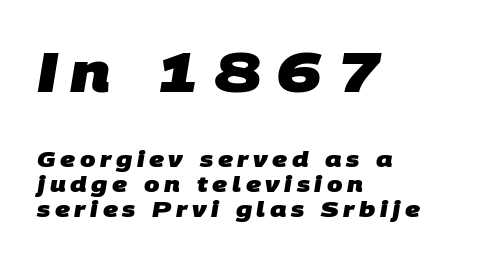
Q: Is the text bold? A: Yes.
Q: Is the typeface a serif or a sans-serif typeface? A: Sans-serif.
Q: Is the text underlined? A: No.
Q: How is the paragraph aligned? A: Left-aligned.
Q: Is the spacing between letters normal or unusually wide? A: Unusually wide.
Q: Is the spacing between lines tight, normal or loose? A: Tight.
Q: Which block of text is set in a larger size, the first (top) or the second (bottom)? A: The first (top) one.
Q: Width (condensed, normal, or wide)? A: Normal.
Q: Stroke contrast? A: Low.
Q: x-height? A: Large.
Q: Monospaced? A: No.
